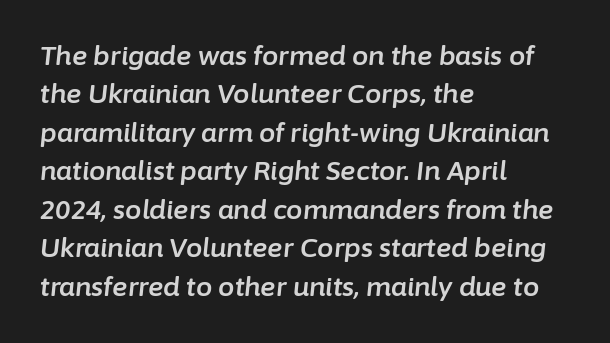
Q: Is the text italic (slanted)? A: Yes, it leans right by about 6 degrees.
Q: Is the text underlined? A: No.
Q: How is the paragraph aligned? A: Left-aligned.
Q: Is the spacing between letters normal or unusually wide? A: Normal.
Q: Is the spacing between lines tight, normal or loose? A: Normal.
